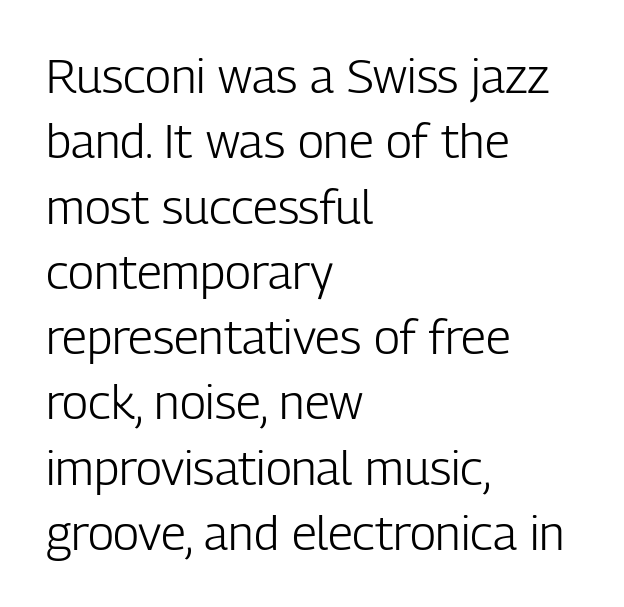
No italicization has been applied; the sample stays upright. The face used here is a sans, in the tradition of grotesques and geometrics. Stems here are at most as thick as an everyday book face. Regular leading. The foot of each line stays bare and open.
